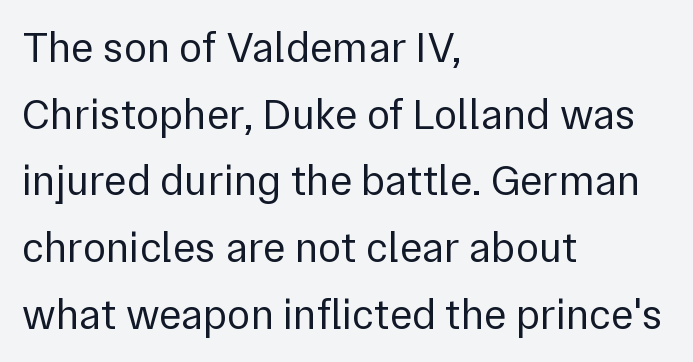
Summary of vertical rhythm: regular, with standard interline spacing. The letters carry no serifs — their stems end cleanly without finishing strokes. This sample has the flowing, uneven cadence of proportional lettering. It's the straight-up-and-down kind of type.
